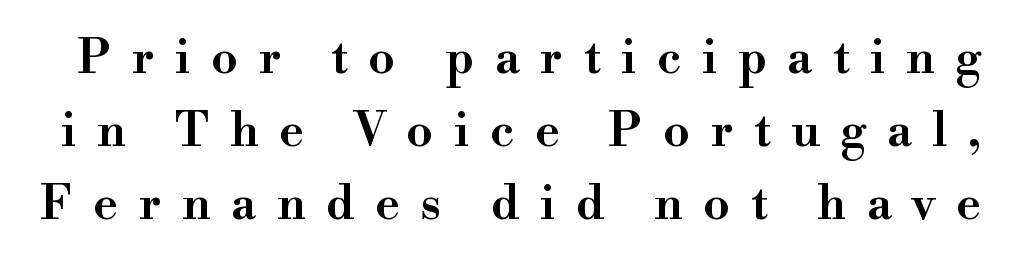
{"serif": "yes", "italic": "no", "width": "wide", "stroke_contrast": "high", "x_height": "small", "monospaced": "no", "underline": "no", "line_spacing": "normal", "line_spacing_ratio": 1.55, "letter_spacing": "wide", "letter_spacing_em": 0.44, "glyph_px": 47}
